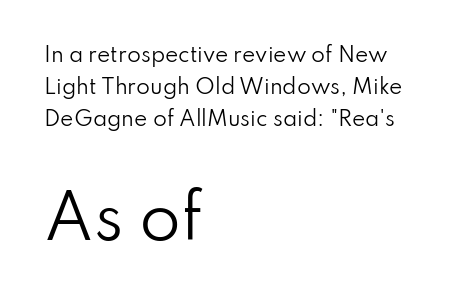
You could not count columns in this text — the font is proportionally spaced. The space beneath each line is pristine and unruled. Standard letterfit; no display-style spreading of the glyphs. The lettering holds an erect, upright posture throughout. The cut favours lightness, reaching ordinary text weight at its darkest.
